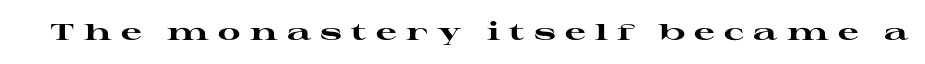
The image shows 23 px bold type, upright; set unusually wide letter spacing (+0.4 em), not underlined.
